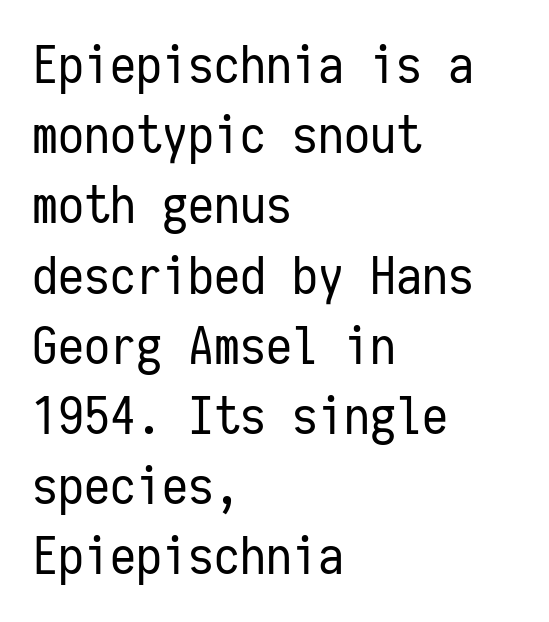
Vertical strokes here are truly vertical. A typesetter would call this leading conventional body-copy spacing. Anything drawn beneath the words? Only blank space. Tracking here is standard; glyphs follow each other at the usual distance. The passage shown is typed in a monospace face where columns stay perfectly aligned.
